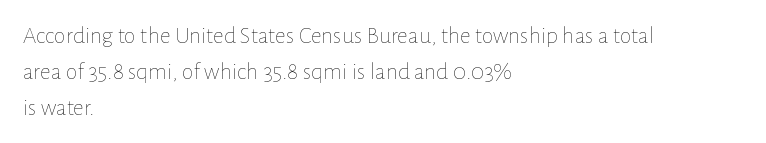
The image shows 24 px text type, upright; set left-aligned, normal line spacing (1.5x), normal letter spacing, not underlined.
